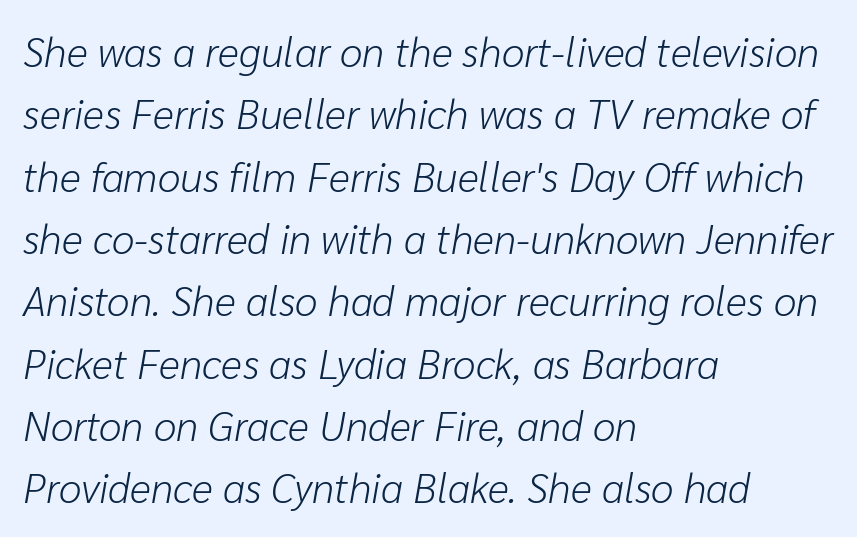
{"italic": "yes", "lean": "right", "slant_degrees": 10, "bold": "no", "weight": "light", "width": "normal", "stroke_contrast": "low", "x_height": "medium", "monospaced": "no", "underline": "no", "align": "left", "line_spacing": "normal", "line_spacing_ratio": 1.52, "letter_spacing": "normal", "letter_spacing_em": 0.0, "glyph_px": 41}
